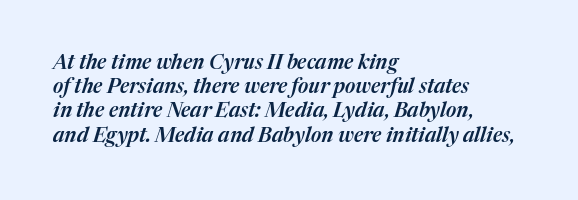
The area under the type is left untouched. The passage shown leans; its letterforms are oblique. Visually the block forms a straight wall on the left and a jagged coastline on the right. Tracking value appears to be zero — textbook default spacing.
